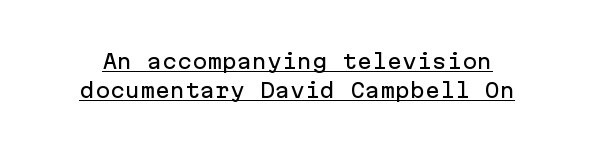
Q: Is the text italic (slanted)? A: No, it is upright.
Q: Is the text underlined? A: Yes.
Q: Is the spacing between letters normal or unusually wide? A: Normal.
Q: Is the spacing between lines tight, normal or loose? A: Normal.
